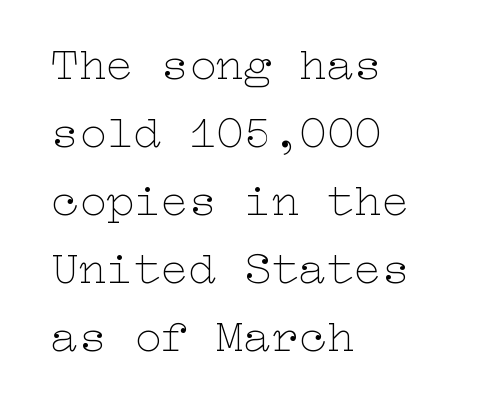
This sample keeps an unexceptional amount of space between lines. This sample uses an upright cut, with every glyph sitting square on the baseline. The type is set solid horizontally, with unmodified tracking. Is the stroke heavy? The answer is a plain regular-or-lighter. Caption: multi-line text, flush left, ragged right.
